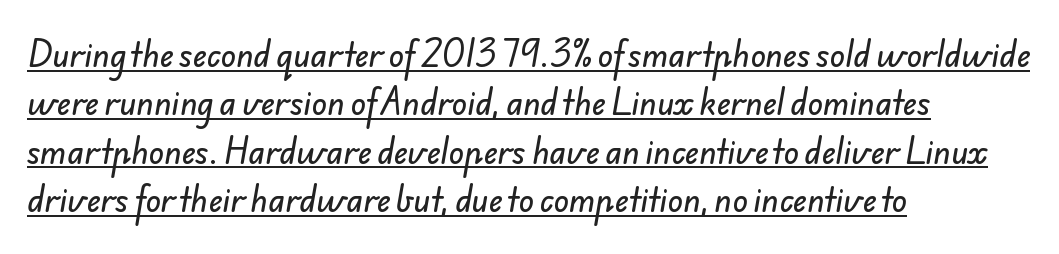
The image shows 31 px sans-serif type; set left-aligned, normal line spacing (1.56x), normal letter spacing, underlined; low stroke contrast and a small x-height.
